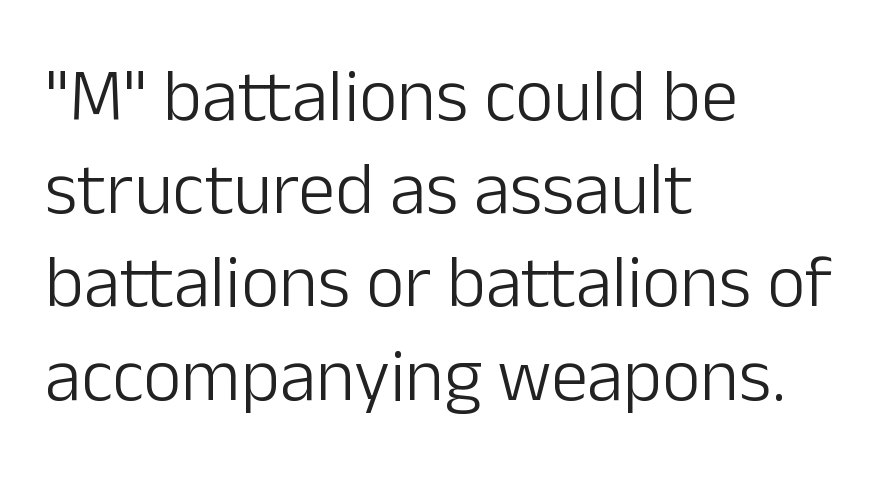
Decoration check: the copy has no underline. Horizontal bands of white between lines are of average thickness. Is the letter spacing exaggerated? No — it looks like the ordinary default. The designer went with a sans here, leaving each stem footless.
